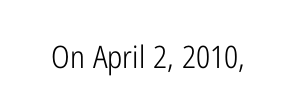
The image shows 31 px light, condensed sans-serif type, upright; set normal letter spacing, not underlined; low stroke contrast and a medium x-height.
